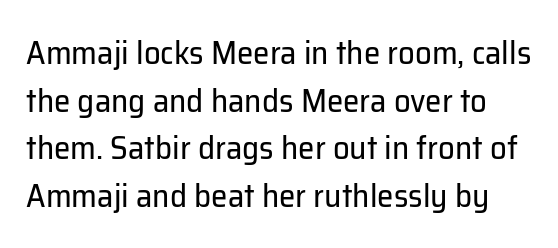
The image shows 33 px regular-weight sans-serif type, upright; set normal line spacing (1.44x), normal letter spacing, not underlined; low stroke contrast and a medium x-height.
